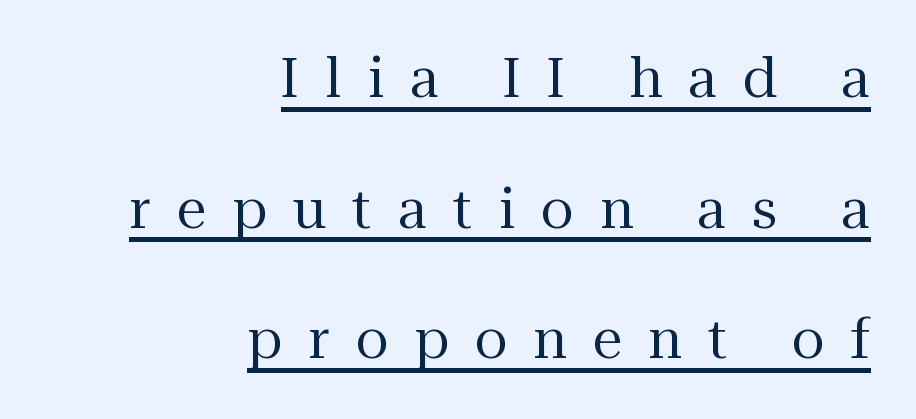
The image shows 54 px regular-weight serif type, upright; set right-aligned, loose line spacing (2.42x), unusually wide letter spacing (+0.48 em), underlined; medium stroke contrast and a medium x-height.
